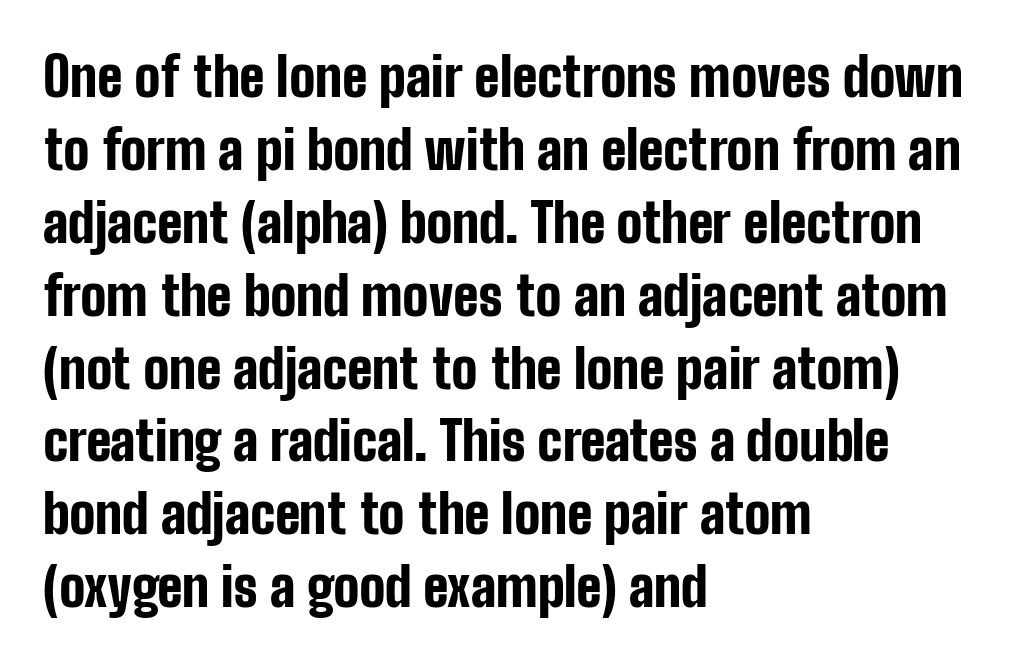
The image shows 54 px bold, condensed sans-serif type, upright; set left-aligned, normal line spacing (1.35x), normal letter spacing, not underlined; low stroke contrast and a medium x-height.
